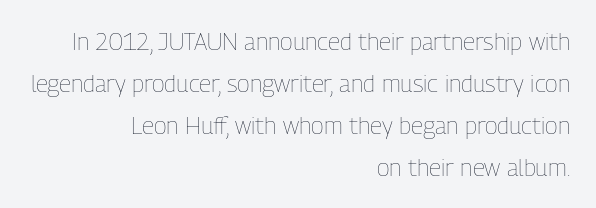
The image shows 24 px text type, upright; set right-aligned, line spacing 1.75x, normal letter spacing, not underlined.
